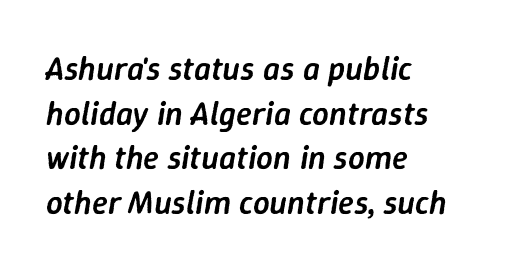
{"italic": "yes", "lean": "right", "slant_degrees": 9, "bold": "semi", "weight": "semibold", "width": "normal", "stroke_contrast": "low", "x_height": "medium", "monospaced": "no", "underline": "no", "align": "left", "line_spacing": "normal", "line_spacing_ratio": 1.35, "letter_spacing": "normal", "letter_spacing_em": 0.0, "glyph_px": 33}
